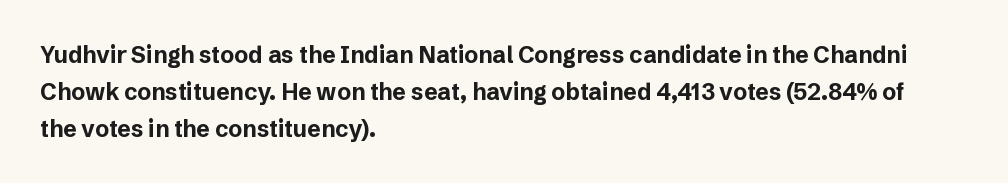
The image shows 23 px bold type, upright; set left-aligned, normal line spacing (1.6x), normal letter spacing, not underlined.
